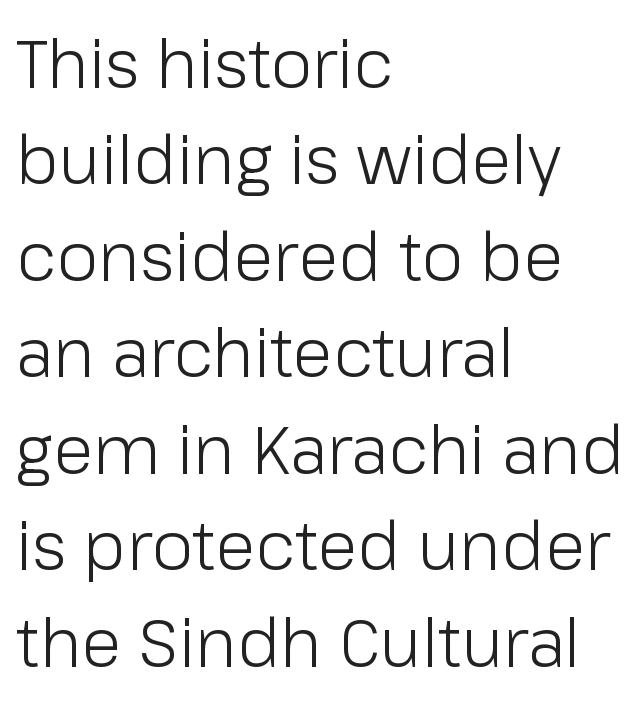
Q: Is the text bold? A: No.
Q: Is the text italic (slanted)? A: No, it is upright.
Q: Is the typeface a serif or a sans-serif typeface? A: Sans-serif.
Q: Is the text underlined? A: No.
Q: How is the paragraph aligned? A: Left-aligned.
Q: Is the spacing between letters normal or unusually wide? A: Normal.
Q: Is the spacing between lines tight, normal or loose? A: Normal.
Q: Width (condensed, normal, or wide)? A: Normal.
Q: Stroke contrast? A: Low.
Q: x-height? A: Medium.
Q: Monospaced? A: No.
